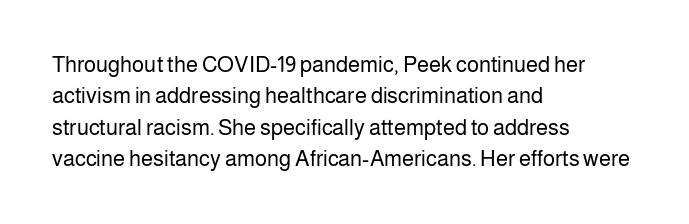
{"italic": "no", "bold": "no", "underline": "no", "align": "left", "line_spacing": "normal", "line_spacing_ratio": 1.43, "letter_spacing": "normal", "letter_spacing_em": 0.0, "glyph_px": 22}
